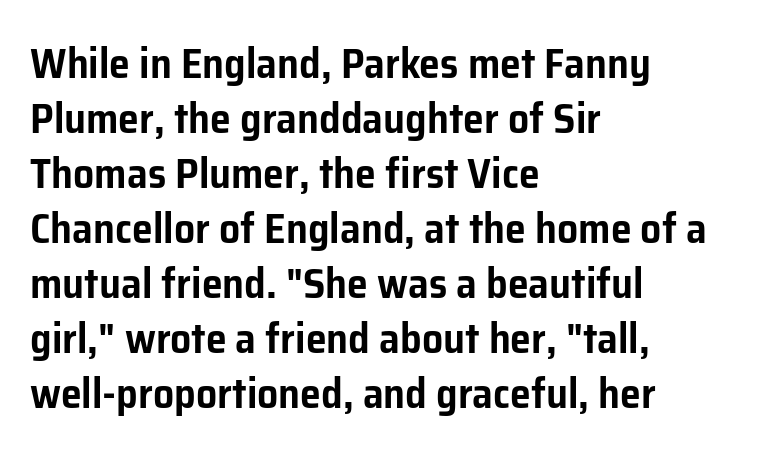
{"serif": "no", "italic": "no", "width": "normal", "stroke_contrast": "low", "x_height": "medium", "monospaced": "no", "underline": "no", "align": "left", "line_spacing": "normal", "line_spacing_ratio": 1.31, "letter_spacing": "normal", "letter_spacing_em": 0.0, "glyph_px": 42}
